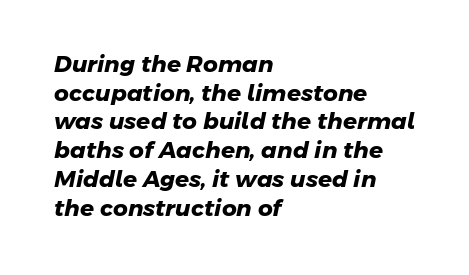
{"bold": "yes", "underline": "no", "align": "left", "line_spacing": "normal", "line_spacing_ratio": 1.25, "letter_spacing": "normal", "letter_spacing_em": 0.0, "glyph_px": 23}
